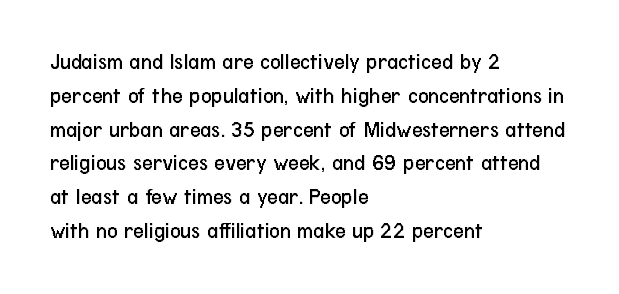
The image shows 23 px text type, upright; set left-aligned, normal line spacing (1.47x), normal letter spacing, not underlined.
